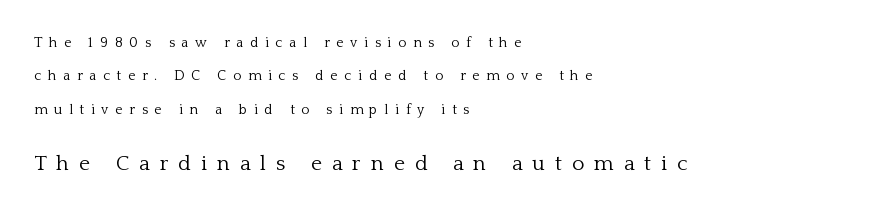
The image shows 21 px text type, upright; set left-aligned, loose line spacing (2.39x), unusually wide letter spacing (+0.48 em), not underlined; the second (bottom) block is 1.5x larger.
